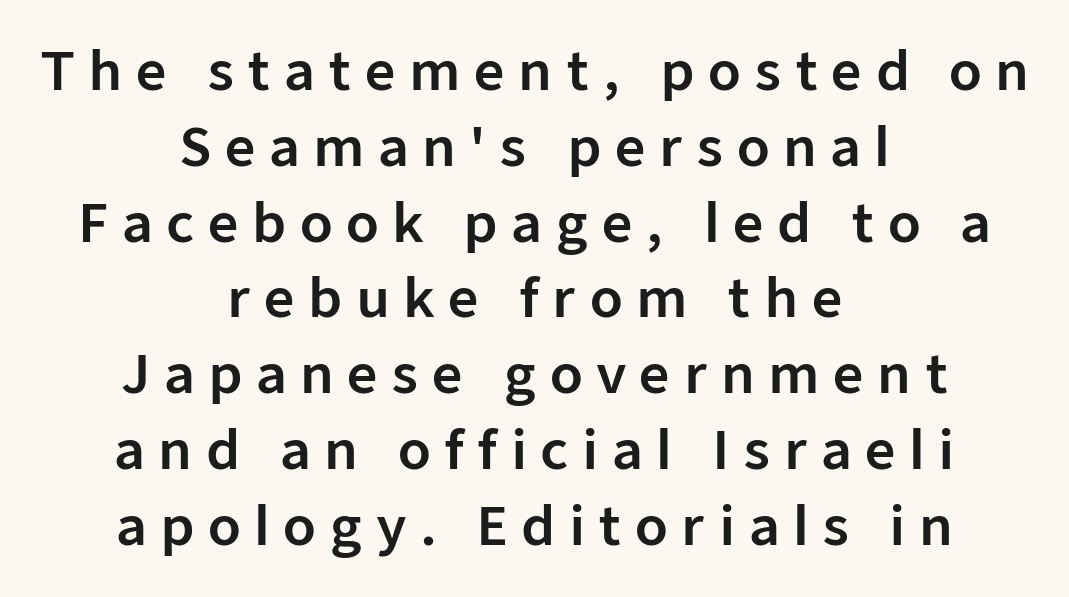
The image shows 53 px sans-serif type, upright; set centered, normal line spacing (1.43x), unusually wide letter spacing (+0.25 em), not underlined; low stroke contrast and a medium x-height.
